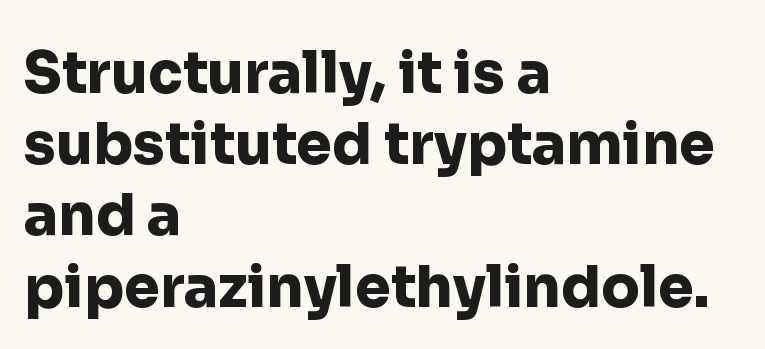
{"serif": "no", "italic": "no", "bold": "yes", "weight": "heavy", "width": "normal", "stroke_contrast": "low", "x_height": "medium", "monospaced": "no", "underline": "no", "align": "left", "line_spacing": "normal", "line_spacing_ratio": 1.25, "letter_spacing": "normal", "letter_spacing_em": 0.0, "glyph_px": 57}
